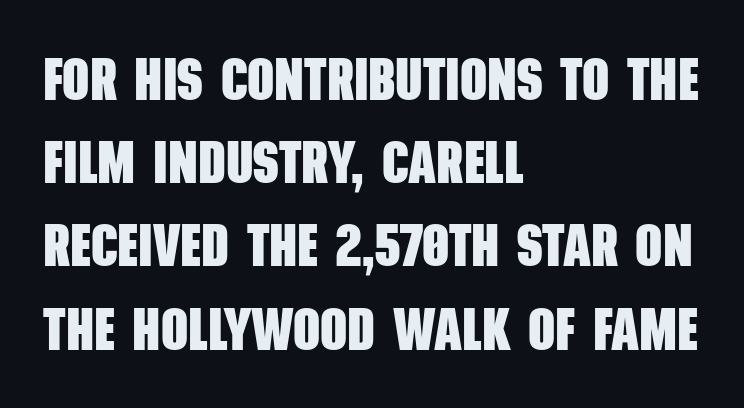
Compared with a centered layout, this one pins lines to the left instead. The gap between lines stays unmarked. Regarding serifs, this sample does without them. Short note: letters normally spaced. Thick stems and heavy bowls — unmistakably bold. The designer left line spacing at the default.
